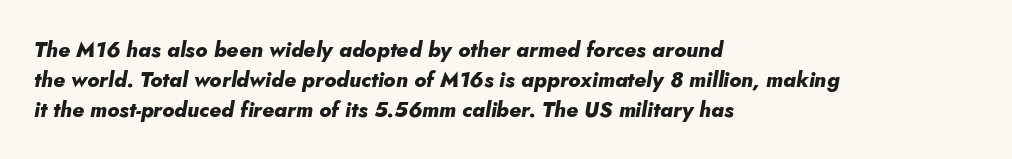
Q: Is the text bold? A: Yes.
Q: Is the text italic (slanted)? A: Yes, it leans right by about 10 degrees.
Q: Is the text underlined? A: No.
Q: How is the paragraph aligned? A: Left-aligned.
Q: Is the spacing between letters normal or unusually wide? A: Normal.
Q: Is the spacing between lines tight, normal or loose? A: Normal.
